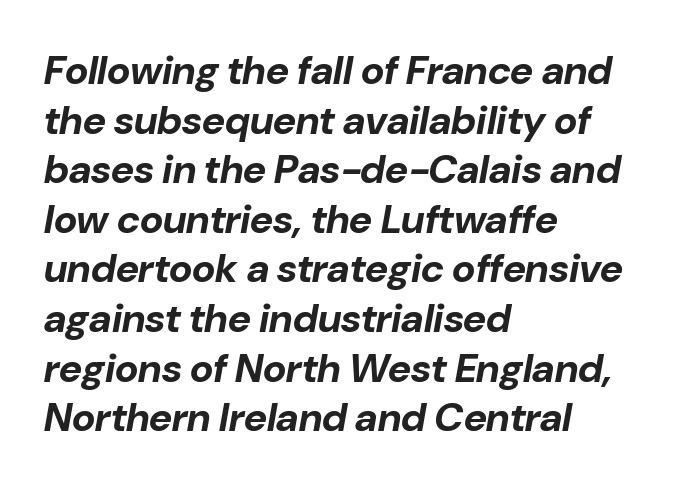
Q: Is the text bold? A: Yes.
Q: Is the text italic (slanted)? A: Yes, it leans right by about 10 degrees.
Q: Is the text underlined? A: No.
Q: How is the paragraph aligned? A: Left-aligned.
Q: Is the spacing between letters normal or unusually wide? A: Normal.
Q: Width (condensed, normal, or wide)? A: Normal.
Q: Stroke contrast? A: Low.
Q: x-height? A: Medium.
Q: Monospaced? A: No.
